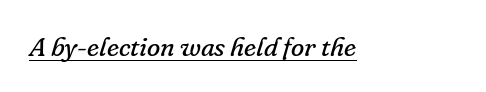
The image shows 27 px text type, italic (leaning right); set normal letter spacing, underlined.
